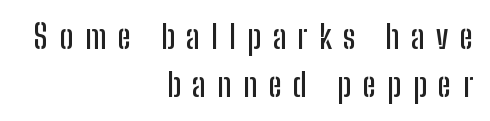
Q: Is the text italic (slanted)? A: No, it is upright.
Q: Is the typeface a serif or a sans-serif typeface? A: Sans-serif.
Q: Is the text underlined? A: No.
Q: How is the paragraph aligned? A: Right-aligned.
Q: Is the spacing between letters normal or unusually wide? A: Unusually wide.
Q: Is the spacing between lines tight, normal or loose? A: Normal.
Q: Width (condensed, normal, or wide)? A: Condensed.
Q: Stroke contrast? A: Low.
Q: x-height? A: Medium.
Q: Monospaced? A: No.
